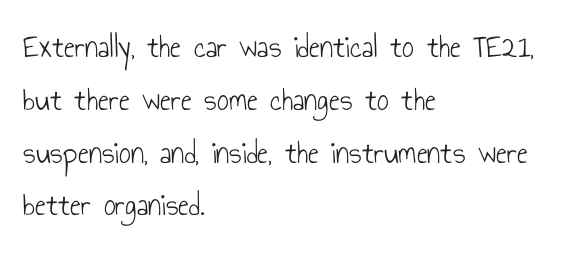
The font sits on the lighter half of the weight spectrum, regular included. Lines of text with bare space underneath. Character widths vary here, with narrow letters taking less room than wide ones. The rendering keeps characters at their native spacing. Typeset ragged right — the left edge is the straight one.
